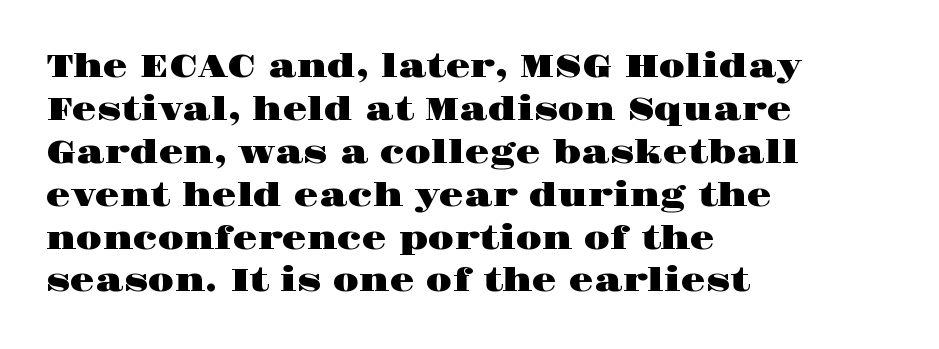
Q: Is the text italic (slanted)? A: No, it is upright.
Q: Is the typeface a serif or a sans-serif typeface? A: Serif.
Q: Is the text underlined? A: No.
Q: How is the paragraph aligned? A: Left-aligned.
Q: Is the spacing between letters normal or unusually wide? A: Normal.
Q: Is the spacing between lines tight, normal or loose? A: Normal.
Q: Width (condensed, normal, or wide)? A: Wide.
Q: Stroke contrast? A: High.
Q: x-height? A: Large.
Q: Monospaced? A: No.
